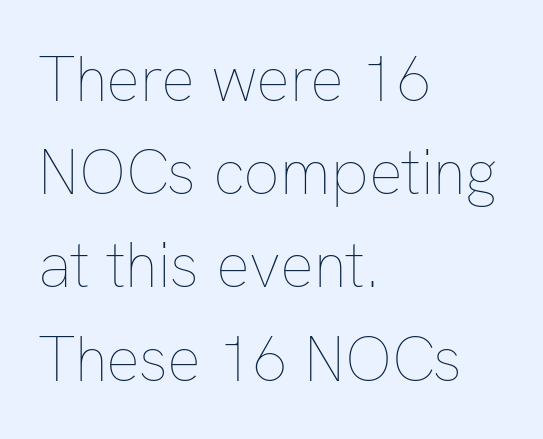
The image shows 63 px thin type, upright; set left-aligned, normal line spacing (1.48x), normal letter spacing, not underlined; low stroke contrast and a medium x-height.
